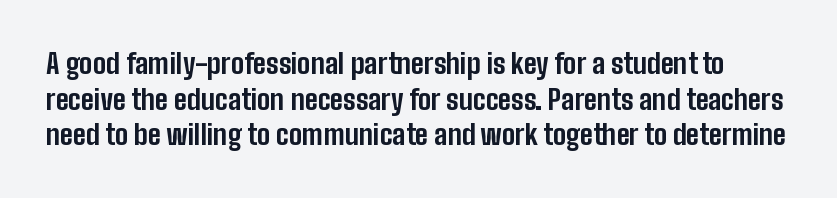
The image shows 28 px bold, condensed sans-serif type, upright; set normal line spacing (1.27x), normal letter spacing, not underlined; low stroke contrast and a medium x-height.
